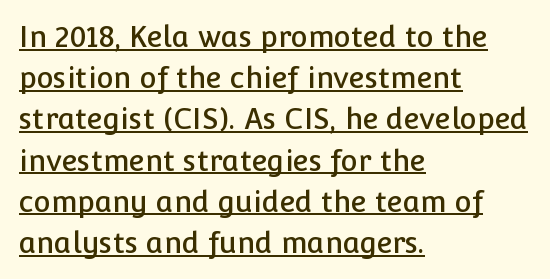
{"serif": "no", "italic": "no", "width": "normal", "stroke_contrast": "low", "x_height": "medium", "monospaced": "no", "underline": "yes", "align": "left", "line_spacing": "normal", "line_spacing_ratio": 1.42, "letter_spacing": "normal", "letter_spacing_em": 0.0, "glyph_px": 29}
